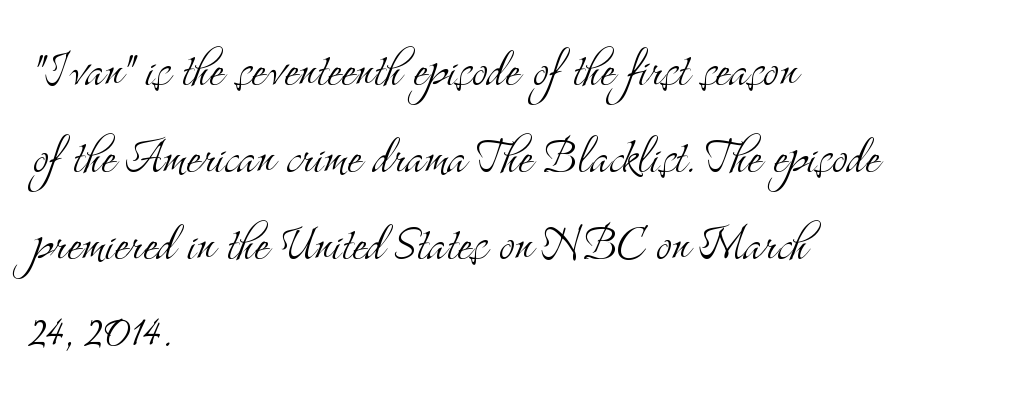
The letters advance in unequal steps, a hallmark of proportional type. The type family on display is of the serif kind. Alignment: flush left. One glance says typical: line gaps are just what's usual.
